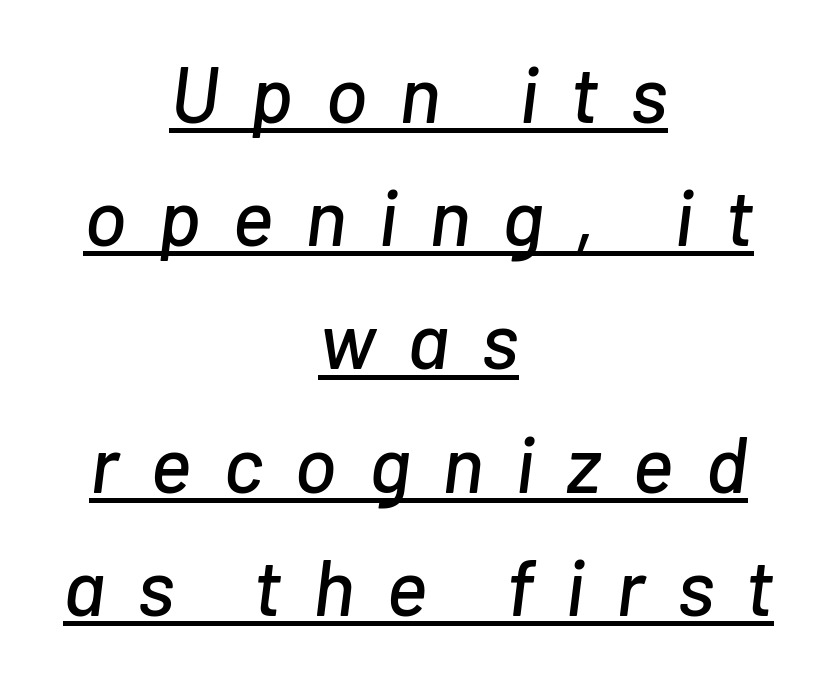
The image shows 79 px text type, italic (leaning right); set centered, normal line spacing (1.56x), unusually wide letter spacing (+0.4 em), underlined; low stroke contrast and a medium x-height.
